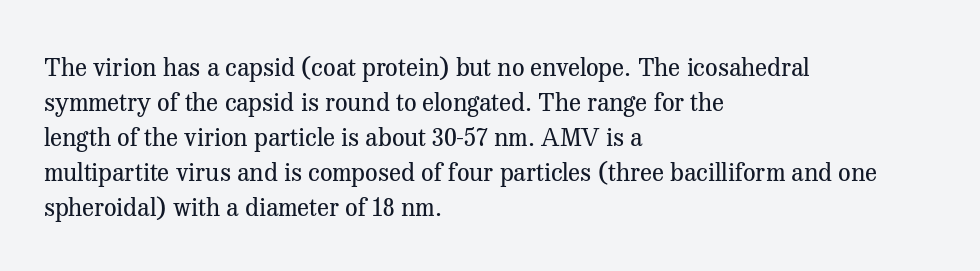
The image shows 25 px text type, upright; set left-aligned, normal line spacing (1.4x), normal letter spacing, not underlined.
